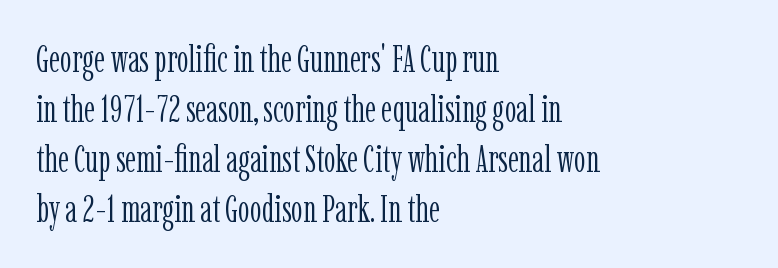
The image shows 37 px light, condensed serif type, upright; set left-aligned, normal line spacing (1.35x), normal letter spacing, not underlined; low stroke contrast and a medium x-height.
